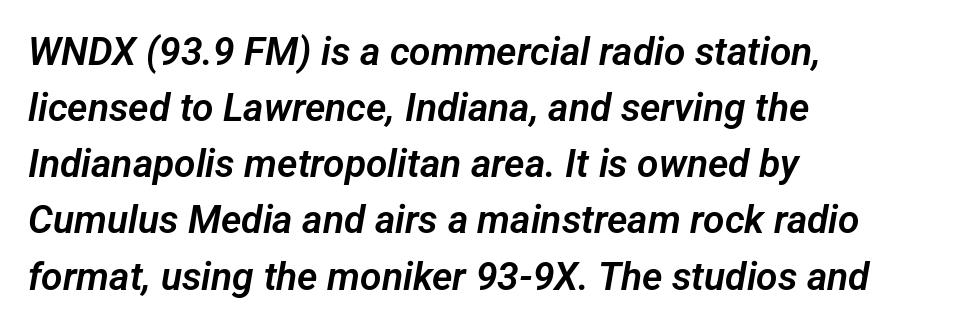
Q: Is the typeface a serif or a sans-serif typeface? A: Sans-serif.
Q: Is the text underlined? A: No.
Q: How is the paragraph aligned? A: Left-aligned.
Q: Is the spacing between letters normal or unusually wide? A: Normal.
Q: Is the spacing between lines tight, normal or loose? A: Normal.
Q: Width (condensed, normal, or wide)? A: Normal.
Q: Stroke contrast? A: Low.
Q: x-height? A: Medium.
Q: Monospaced? A: No.
